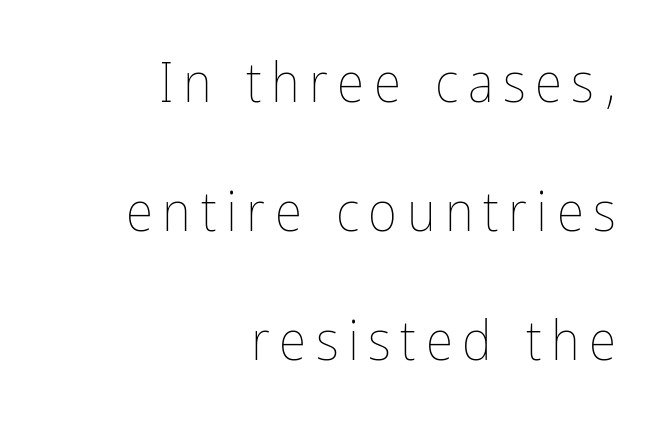
Q: Is the text bold? A: No.
Q: Is the text italic (slanted)? A: No, it is upright.
Q: Is the text underlined? A: No.
Q: How is the paragraph aligned? A: Right-aligned.
Q: Is the spacing between lines tight, normal or loose? A: Loose.
Q: Width (condensed, normal, or wide)? A: Condensed.
Q: Stroke contrast? A: Low.
Q: x-height? A: Medium.
Q: Monospaced? A: No.
